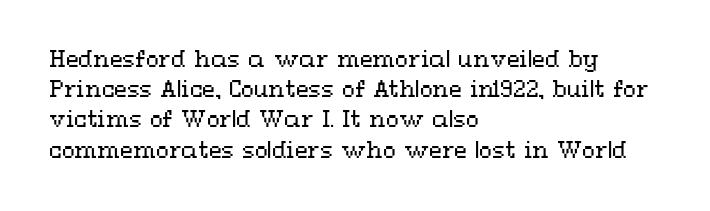
Q: Is the text bold? A: No.
Q: Is the text italic (slanted)? A: No, it is upright.
Q: Is the text underlined? A: No.
Q: How is the paragraph aligned? A: Left-aligned.
Q: Is the spacing between letters normal or unusually wide? A: Normal.
Q: Is the spacing between lines tight, normal or loose? A: Normal.
